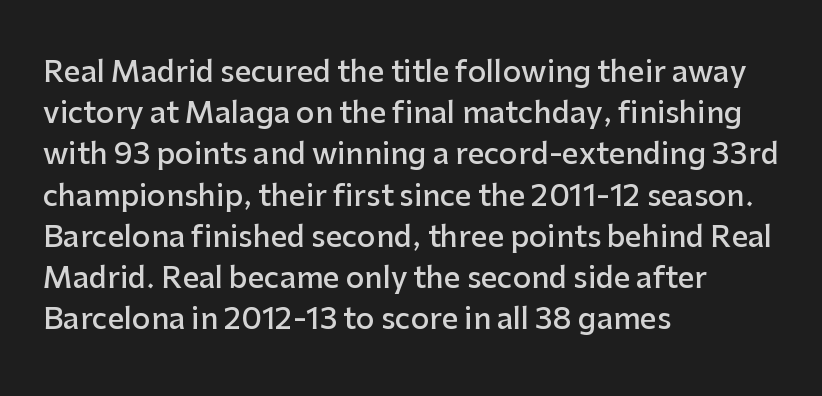
Weight: semibold (demi). The paragraph shown leans on its left margin. Is there much room between lines? A standard amount, neither cramped nor airy. The tracking reads as untouched default to a designer's eye. This sample has the flowing, uneven cadence of proportional lettering. This is roman type, the default non-slanted kind.
